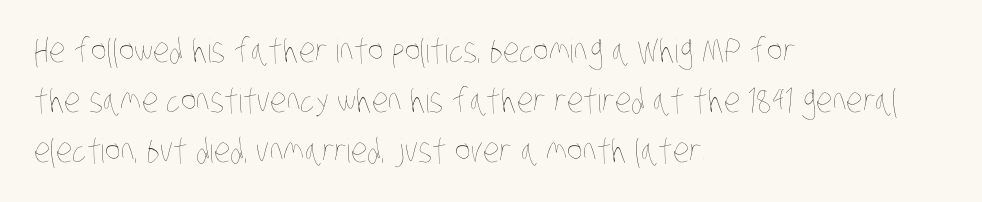
The font is comparable to plain body text, perhaps lighter. Here the designer chose a conventional face with non-uniform glyph widths. Leading: standard. You could call the tracking neutral — neither tight nor loose. The glyphs are unaccompanied by any horizontal stroke below them.
